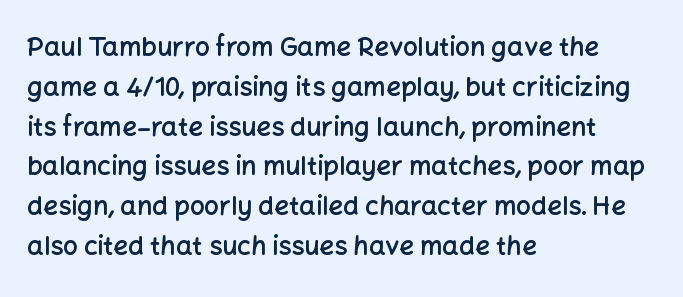
Q: Is the text bold? A: Semi-bold.
Q: Is the text italic (slanted)? A: No, it is upright.
Q: Is the text underlined? A: No.
Q: How is the paragraph aligned? A: Left-aligned.
Q: Is the spacing between letters normal or unusually wide? A: Normal.
Q: Is the spacing between lines tight, normal or loose? A: Normal.
